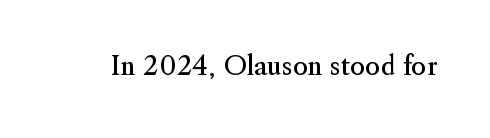
{"italic": "no", "bold": "no", "underline": "no", "letter_spacing": "normal", "letter_spacing_em": 0.0, "glyph_px": 26}
